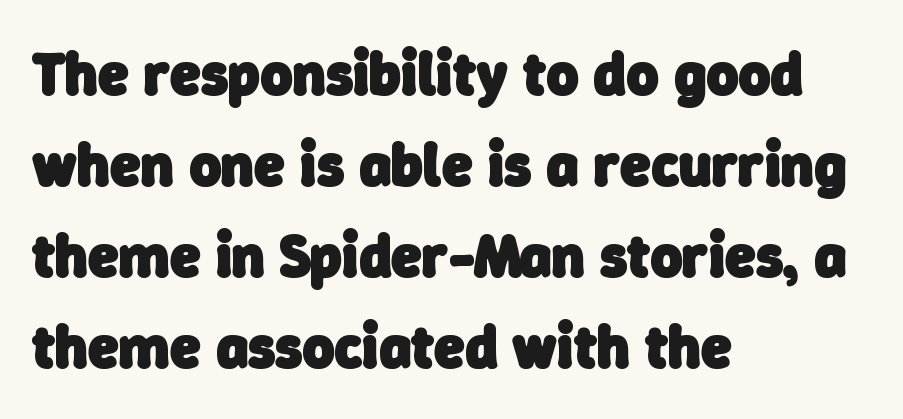
Q: Is the text bold? A: Yes.
Q: Is the typeface a serif or a sans-serif typeface? A: Sans-serif.
Q: Is the text underlined? A: No.
Q: How is the paragraph aligned? A: Left-aligned.
Q: Is the spacing between letters normal or unusually wide? A: Normal.
Q: Is the spacing between lines tight, normal or loose? A: Normal.
Q: Width (condensed, normal, or wide)? A: Normal.
Q: Stroke contrast? A: Low.
Q: x-height? A: Medium.
Q: Monospaced? A: No.
